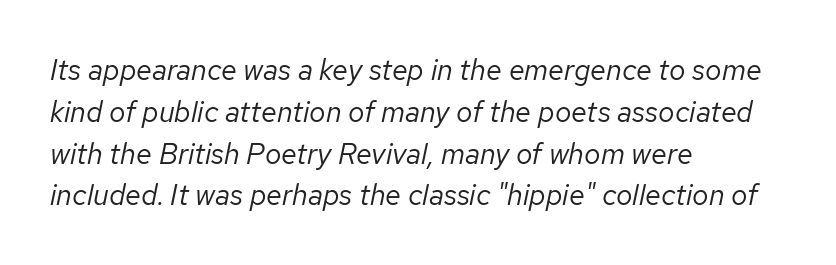
Q: Is the text bold? A: No.
Q: Is the text italic (slanted)? A: Yes, it leans right by about 12 degrees.
Q: Is the text underlined? A: No.
Q: How is the paragraph aligned? A: Left-aligned.
Q: Is the spacing between letters normal or unusually wide? A: Normal.
Q: Is the spacing between lines tight, normal or loose? A: Normal.
Q: Width (condensed, normal, or wide)? A: Normal.
Q: Stroke contrast? A: Low.
Q: x-height? A: Medium.
Q: Monospaced? A: No.
